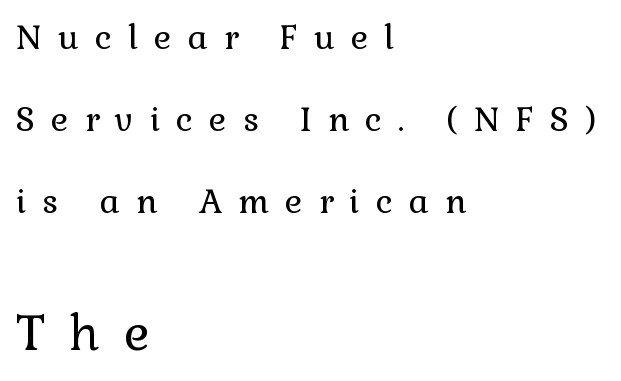
Q: Is the text bold? A: No.
Q: Is the text italic (slanted)? A: No, it is upright.
Q: Is the typeface a serif or a sans-serif typeface? A: Serif.
Q: Is the text underlined? A: No.
Q: How is the paragraph aligned? A: Left-aligned.
Q: Is the spacing between letters normal or unusually wide? A: Unusually wide.
Q: Is the spacing between lines tight, normal or loose? A: Loose.
Q: Which block of text is set in a larger size, the first (top) or the second (bottom)? A: The second (bottom) one.
Q: Width (condensed, normal, or wide)? A: Normal.
Q: Stroke contrast? A: Low.
Q: x-height? A: Medium.
Q: Monospaced? A: No.
